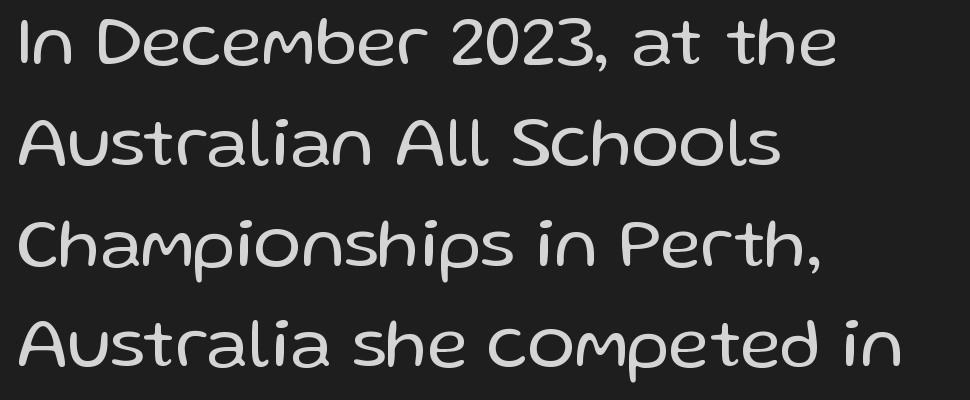
The image shows 71 px regular-weight sans-serif type, upright; set left-aligned, normal line spacing (1.42x), normal letter spacing, not underlined; low stroke contrast and a medium x-height.
